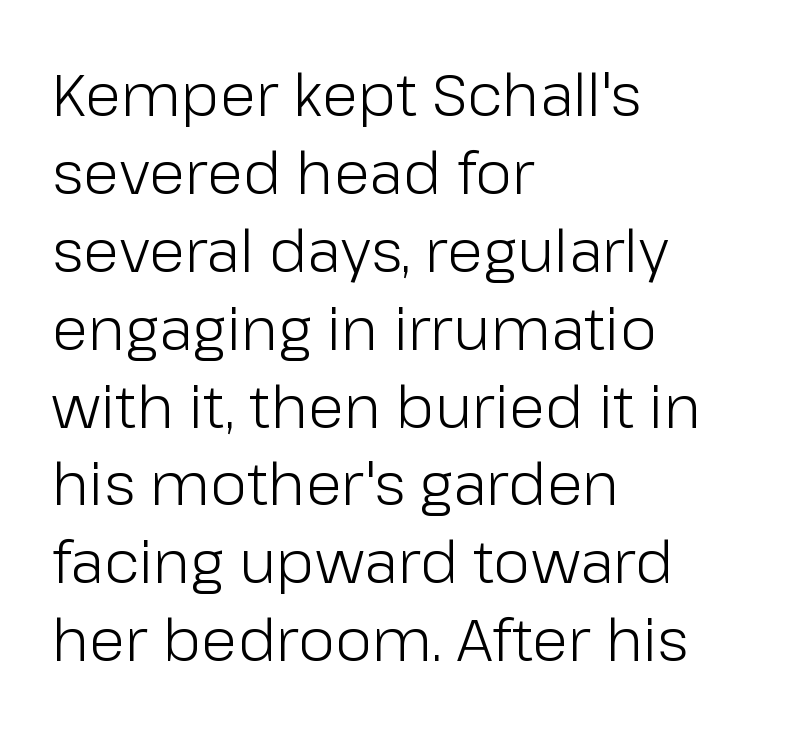
{"serif": "no", "italic": "no", "bold": "no", "weight": "light", "width": "normal", "stroke_contrast": "low", "x_height": "medium", "monospaced": "no", "underline": "no", "align": "left", "line_spacing": "normal", "line_spacing_ratio": 1.32, "letter_spacing": "normal", "letter_spacing_em": 0.0, "glyph_px": 59}
